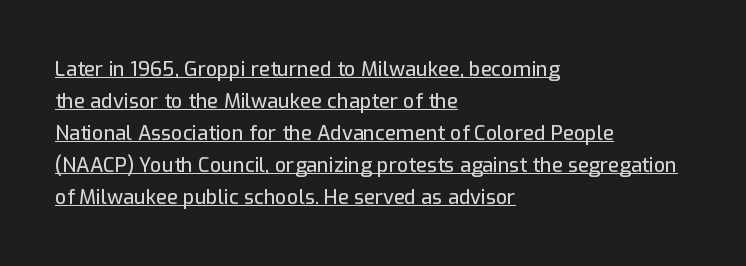
{"italic": "no", "underline": "yes", "align": "left", "line_spacing": "normal", "line_spacing_ratio": 1.6, "letter_spacing": "normal", "letter_spacing_em": 0.0, "glyph_px": 20}
